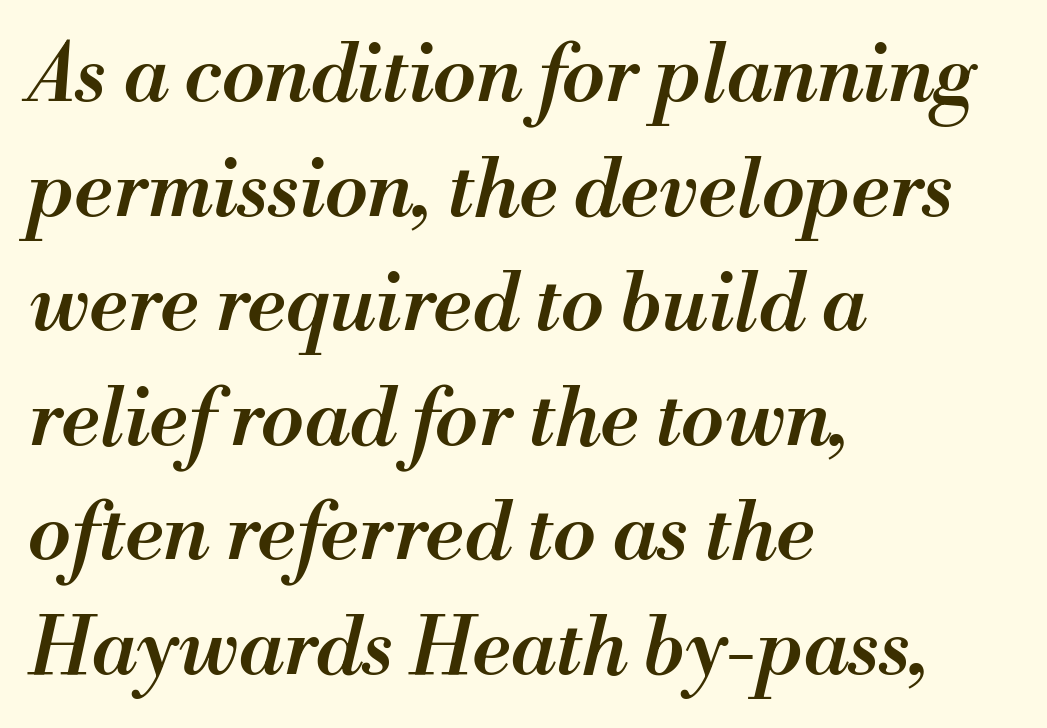
{"italic": "yes", "lean": "right", "slant_degrees": 13, "bold": "semi", "weight": "semibold", "width": "normal", "stroke_contrast": "medium", "x_height": "small", "monospaced": "no", "underline": "no", "align": "left", "line_spacing": "normal", "line_spacing_ratio": 1.45, "letter_spacing": "normal", "letter_spacing_em": 0.0, "glyph_px": 79}
